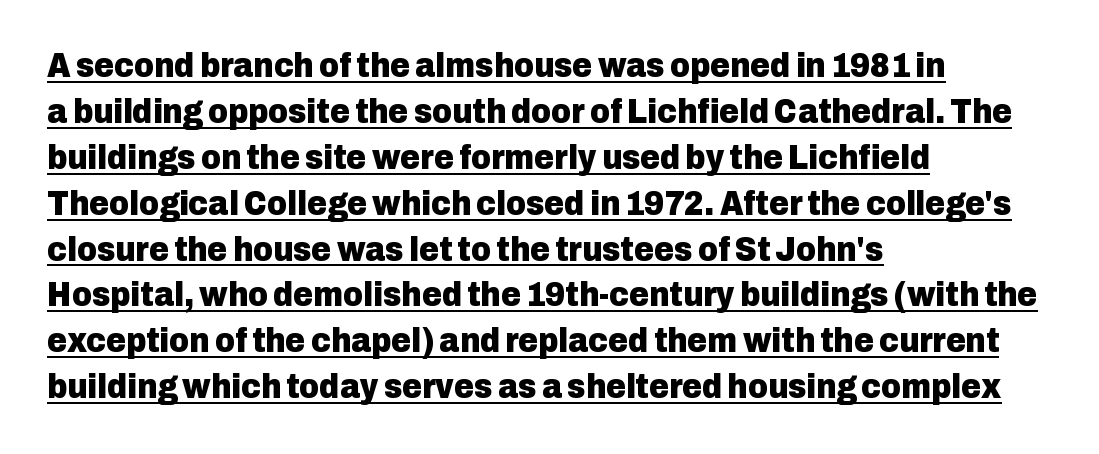
Regular leading. Every row of glyphs begins at an identical x-position on the left. The letterforms sit shoulder to shoulder at normal distance. Heavy, bold letterforms.
